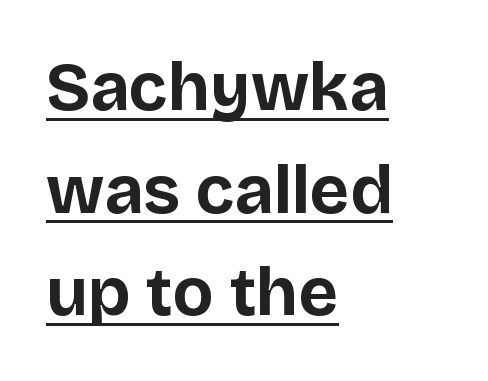
You can tell from the bare stems that sans-serif type was used. These lines stack with their left ends in a neat column. Check the space under the baseline: a stroke is drawn there. The passage shown is typed in a proportional face where columns would drift. Here the glyphs are tracked normally, forming tight word shapes.
